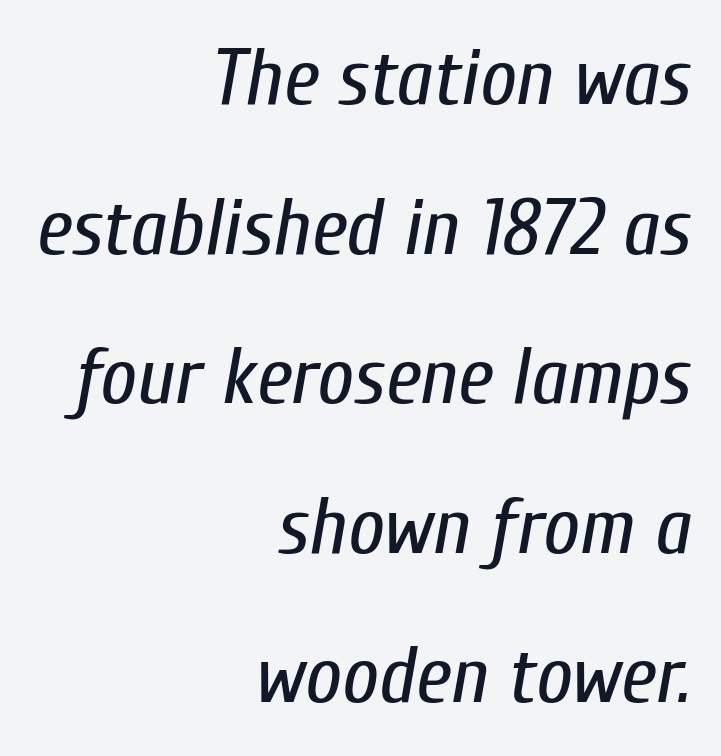
The image shows 80 px regular-weight, condensed type, italic (leaning right); set right-aligned, line spacing 1.87x, normal letter spacing, not underlined; low stroke contrast and a medium x-height.
